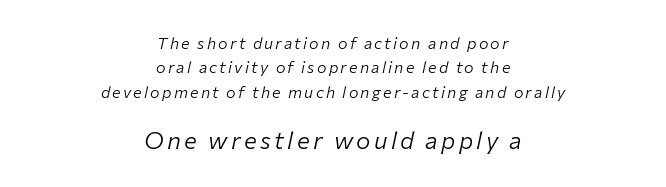
{"italic": "yes", "lean": "right", "slant_degrees": 12, "bold": "no", "underline": "no", "align": "center", "line_spacing": "normal", "line_spacing_ratio": 1.52, "larger_block": "second", "size_ratio": 1.5, "glyph_px": 24}
